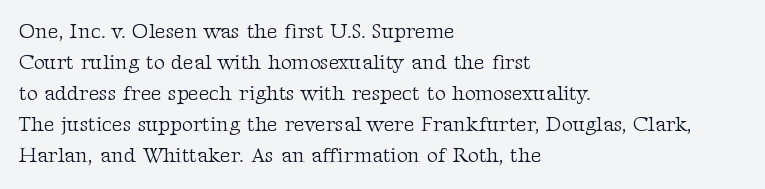
{"italic": "no", "bold": "no", "underline": "no", "align": "left", "line_spacing": "normal", "line_spacing_ratio": 1.48, "letter_spacing": "normal", "letter_spacing_em": 0.0, "glyph_px": 21}
